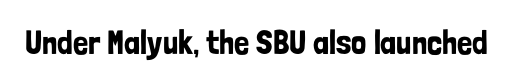
{"serif": "no", "italic": "no", "width": "condensed", "stroke_contrast": "low", "x_height": "medium", "monospaced": "no", "underline": "no", "letter_spacing": "normal", "letter_spacing_em": 0.0, "glyph_px": 34}
